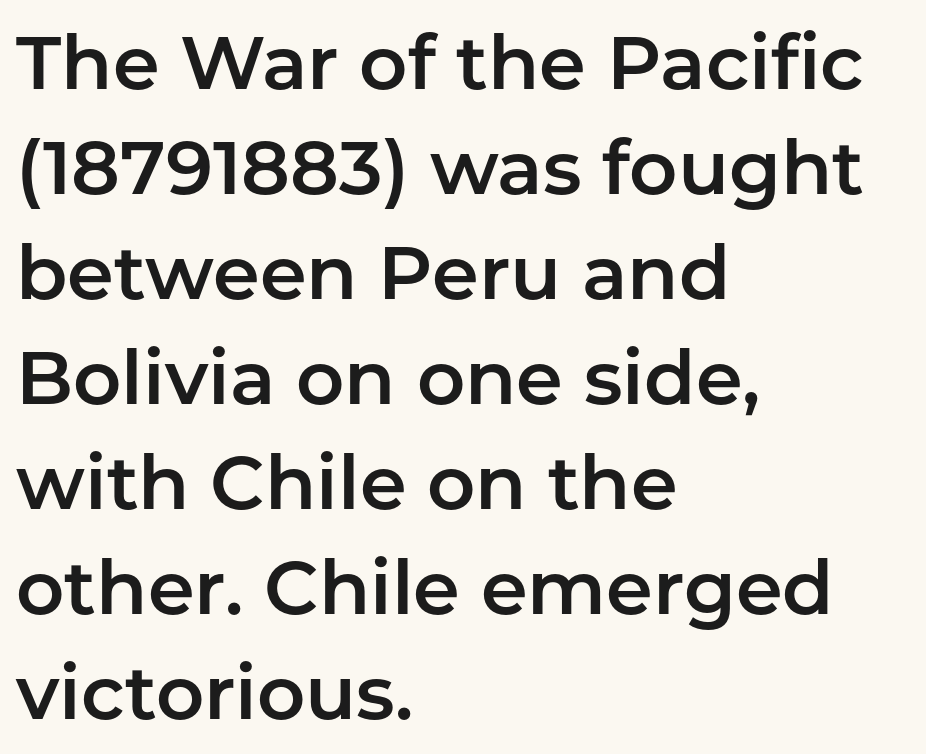
{"serif": "no", "italic": "no", "width": "normal", "stroke_contrast": "low", "x_height": "medium", "monospaced": "no", "underline": "no", "align": "left", "line_spacing": "normal", "line_spacing_ratio": 1.4, "letter_spacing": "normal", "letter_spacing_em": 0.0, "glyph_px": 75}
